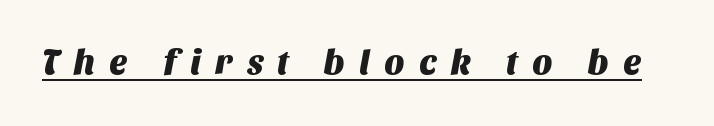
The image shows 35 px sans-serif type; set unusually wide letter spacing (+0.39 em), underlined; medium stroke contrast and a large x-height.
